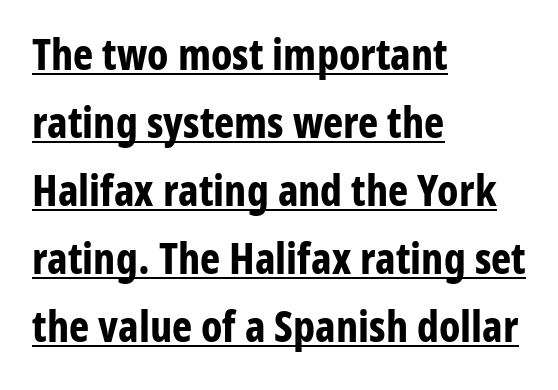
The image shows 43 px bold, condensed sans-serif type, upright; set left-aligned, normal line spacing (1.58x), normal letter spacing, underlined; low stroke contrast and a medium x-height.
